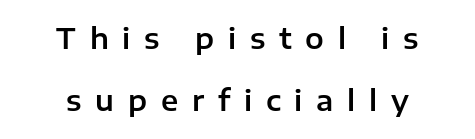
{"serif": "no", "italic": "no", "width": "normal", "stroke_contrast": "low", "x_height": "medium", "monospaced": "no", "underline": "no", "align": "center", "line_spacing": "loose", "line_spacing_ratio": 2.23, "letter_spacing": "wide", "letter_spacing_em": 0.49, "glyph_px": 28}
